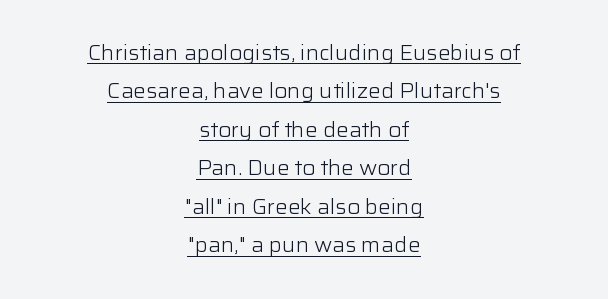
Q: Is the text bold? A: No.
Q: Is the text italic (slanted)? A: No, it is upright.
Q: Is the text underlined? A: Yes.
Q: How is the paragraph aligned? A: Centered.
Q: Is the spacing between letters normal or unusually wide? A: Normal.
